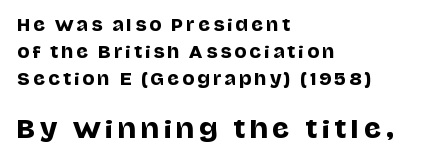
Q: Is the text italic (slanted)? A: No, it is upright.
Q: Is the text underlined? A: No.
Q: How is the paragraph aligned? A: Left-aligned.
Q: Is the spacing between letters normal or unusually wide? A: Unusually wide.
Q: Is the spacing between lines tight, normal or loose? A: Normal.
Q: Which block of text is set in a larger size, the first (top) or the second (bottom)? A: The second (bottom) one.
